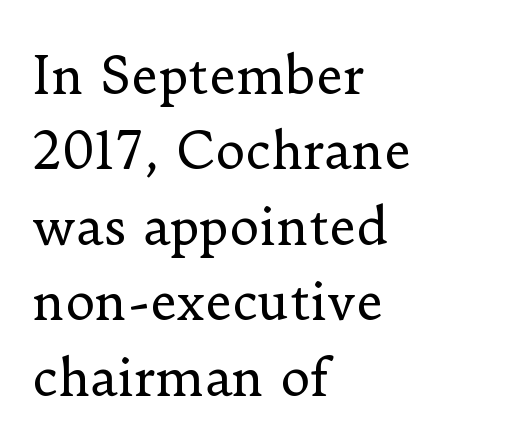
The image shows 51 px regular-weight serif type, upright; set left-aligned, normal line spacing (1.48x), normal letter spacing, not underlined; low stroke contrast and a small x-height.
